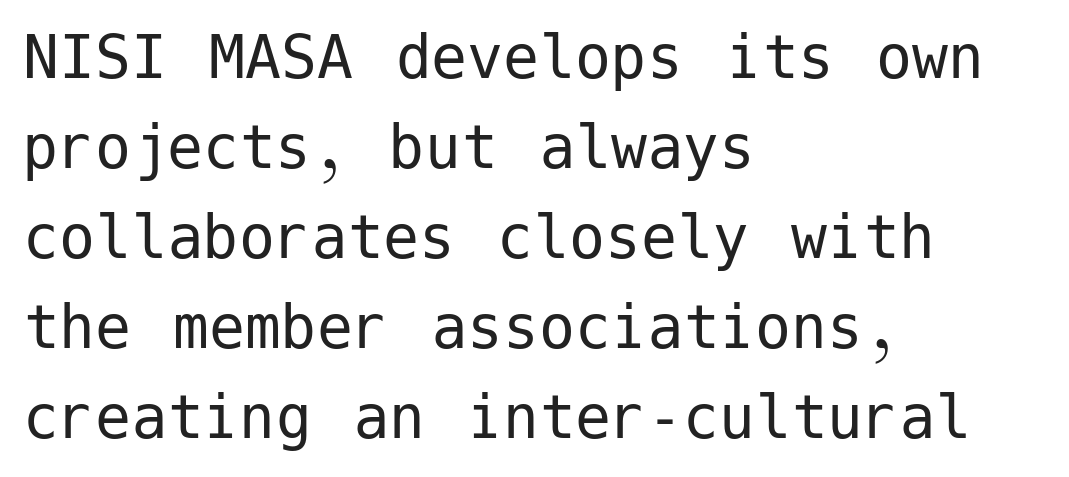
The image shows 72 px regular-weight sans-serif type, upright; set left-aligned, normal line spacing (1.25x), normal letter spacing, not underlined; low stroke contrast and a medium x-height.
